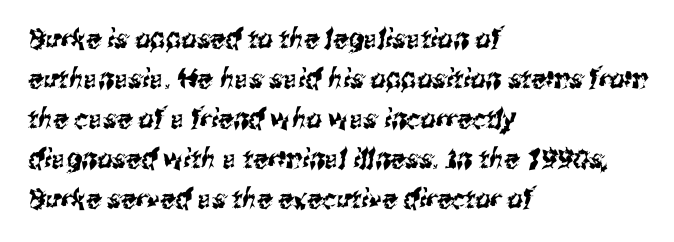
The image shows 27 px text type; set left-aligned, normal line spacing (1.48x), normal letter spacing, not underlined.
